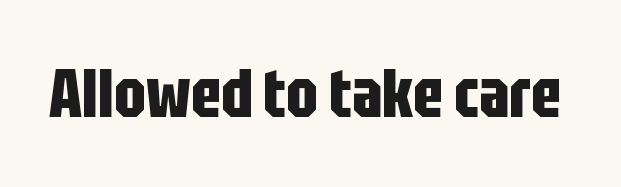
The image shows 68 px bold, condensed sans-serif type, upright; set normal letter spacing, not underlined; low stroke contrast and a large x-height.
